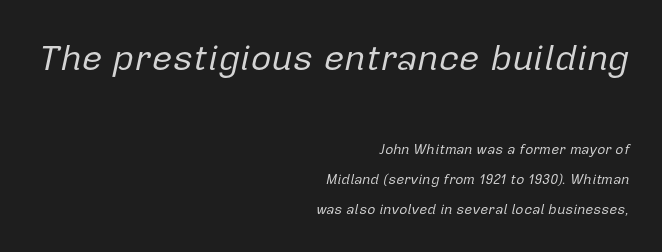
Note the varied advance widths — an 'i' is clearly narrower than an 'm'. A student would call this right alignment; a typographer would say flush right, rag left. Every character sits at an angle, as italics do. The letterforms sit shoulder to shoulder at normal distance. Is the lower block the larger one? No — the upper block carries the bigger type. On a weight scale, this lands at 450 or below.
